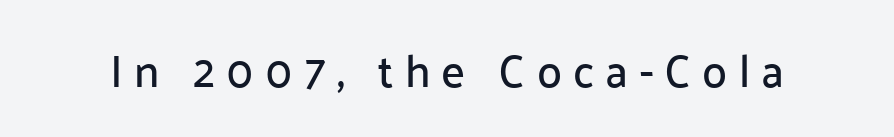
Q: Is the text italic (slanted)? A: No, it is upright.
Q: Is the typeface a serif or a sans-serif typeface? A: Sans-serif.
Q: Is the text underlined? A: No.
Q: Is the spacing between letters normal or unusually wide? A: Unusually wide.
Q: Width (condensed, normal, or wide)? A: Normal.
Q: Stroke contrast? A: Low.
Q: x-height? A: Medium.
Q: Monospaced? A: No.
